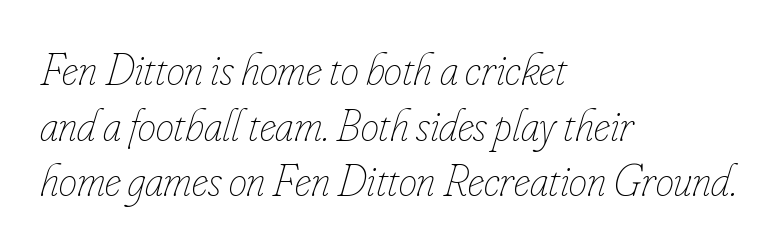
The image shows 46 px thin, condensed type, italic (leaning right); set left-aligned, line spacing 1.21x, normal letter spacing, not underlined; low stroke contrast and a small x-height.
